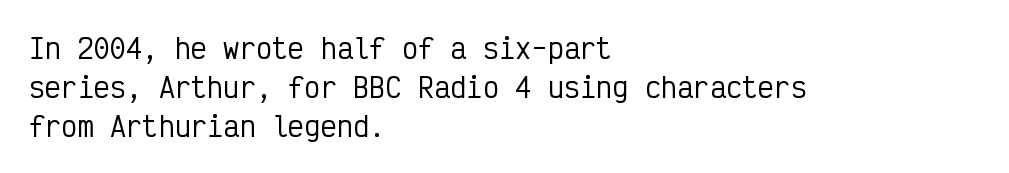
Q: Is the text italic (slanted)? A: No, it is upright.
Q: Is the text underlined? A: No.
Q: How is the paragraph aligned? A: Left-aligned.
Q: Is the spacing between letters normal or unusually wide? A: Normal.
Q: Is the spacing between lines tight, normal or loose? A: Normal.
